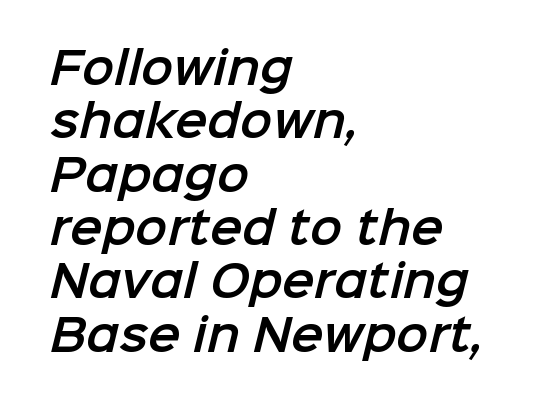
Q: Is the typeface a serif or a sans-serif typeface? A: Sans-serif.
Q: Is the text underlined? A: No.
Q: How is the paragraph aligned? A: Left-aligned.
Q: Is the spacing between letters normal or unusually wide? A: Normal.
Q: Width (condensed, normal, or wide)? A: Normal.
Q: Stroke contrast? A: Low.
Q: x-height? A: Medium.
Q: Monospaced? A: No.
